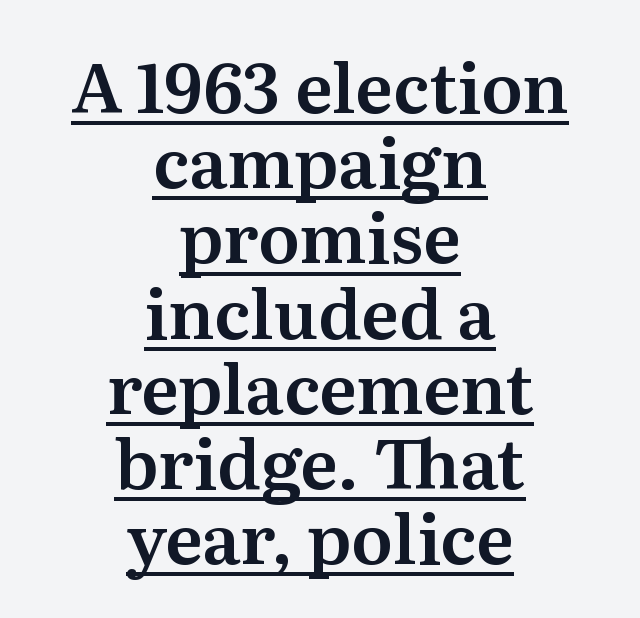
{"serif": "yes", "italic": "no", "width": "normal", "stroke_contrast": "medium", "x_height": "medium", "monospaced": "no", "underline": "yes", "align": "center", "line_spacing": "tight", "line_spacing_ratio": 1.09, "letter_spacing": "normal", "letter_spacing_em": 0.0, "glyph_px": 69}
